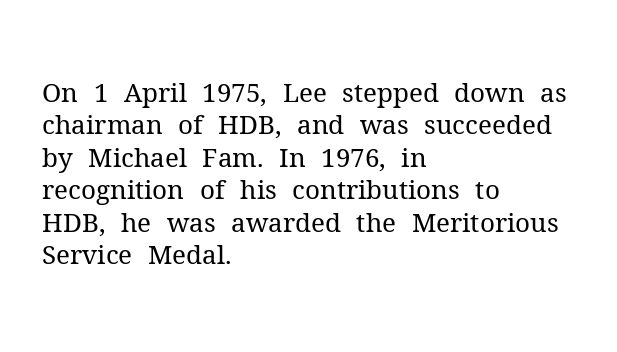
Line spacing here is normal. Nobody touched the tracking dial on this one. Quick note: underline off. Designer's note — italics off, roman on. The lines are quadded left.
